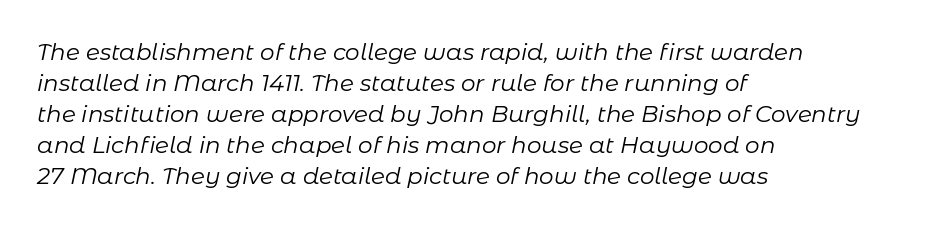
Q: Is the text bold? A: No.
Q: Is the text italic (slanted)? A: Yes, it leans right by about 11 degrees.
Q: Is the text underlined? A: No.
Q: How is the paragraph aligned? A: Left-aligned.
Q: Is the spacing between letters normal or unusually wide? A: Normal.
Q: Is the spacing between lines tight, normal or loose? A: Normal.
